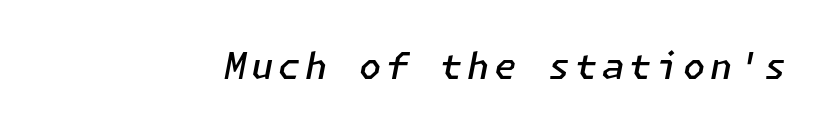
Q: Is the text bold? A: Semi-bold.
Q: Is the text italic (slanted)? A: Yes, it leans right by about 11 degrees.
Q: Is the text underlined? A: No.
Q: Width (condensed, normal, or wide)? A: Normal.
Q: Stroke contrast? A: Low.
Q: x-height? A: Medium.
